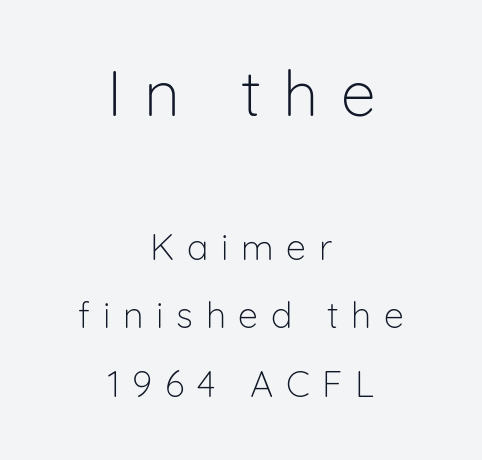
The image shows 63 px light sans-serif type, upright; set centered, loose line spacing (1.91x), unusually wide letter spacing (+0.35 em), not underlined; the first (top) block is 1.75x larger; low stroke contrast and a medium x-height.
